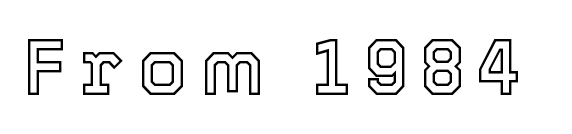
Rendered with straight, roman letterforms. This sample has the flowing, uneven cadence of proportional lettering. A bare baseline throughout the passage.
